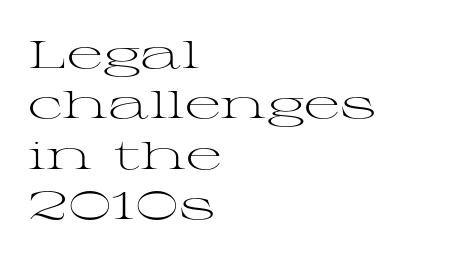
You can tell from the footed stems that serif type was used. On a weight scale, this lands at 450 or below. Here the designer chose a conventional face with non-uniform glyph widths. The typesetter chose a ragged-right arrangement here.
